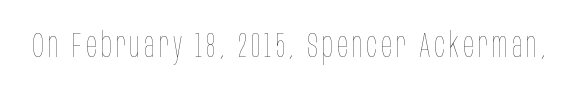
The image shows 35 px thin, condensed type, upright; set not underlined; low stroke contrast and a large x-height.
